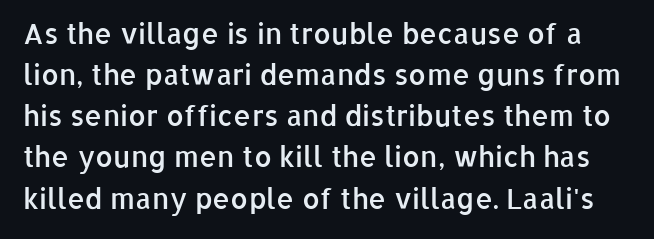
The image shows 28 px semibold sans-serif type, upright; set normal line spacing (1.47x), normal letter spacing, not underlined; low stroke contrast and a medium x-height.
